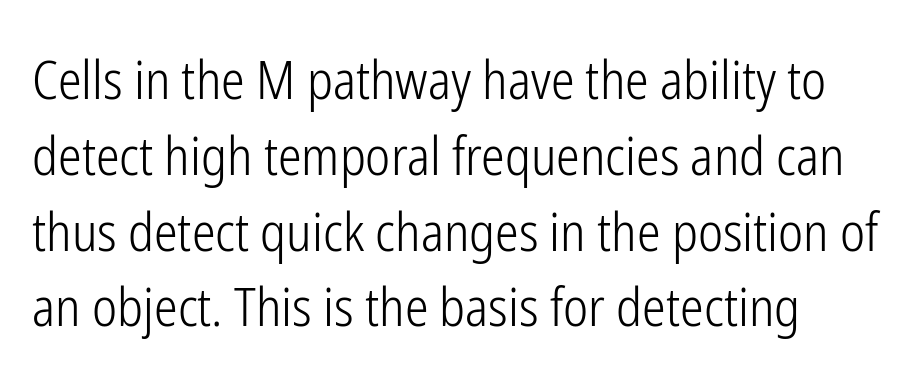
{"serif": "no", "italic": "no", "bold": "no", "weight": "light", "width": "condensed", "stroke_contrast": "low", "x_height": "medium", "monospaced": "no", "underline": "no", "line_spacing": "normal", "line_spacing_ratio": 1.43, "letter_spacing": "normal", "letter_spacing_em": 0.0, "glyph_px": 53}
